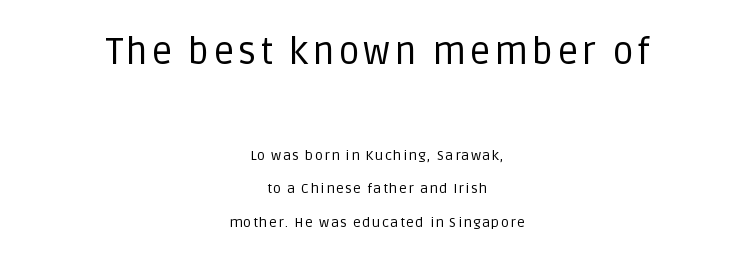
The image shows 37 px regular-weight sans-serif type, upright; set centered, loose line spacing (2.39x), not underlined; the first (top) block is 2.64x larger; low stroke contrast and a large x-height.
